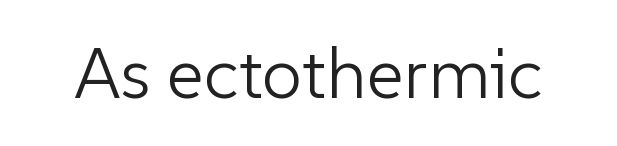
Q: Is the text bold? A: No.
Q: Is the text italic (slanted)? A: No, it is upright.
Q: Is the typeface a serif or a sans-serif typeface? A: Sans-serif.
Q: Is the text underlined? A: No.
Q: Is the spacing between letters normal or unusually wide? A: Normal.
Q: Width (condensed, normal, or wide)? A: Normal.
Q: Stroke contrast? A: Low.
Q: x-height? A: Medium.
Q: Monospaced? A: No.
